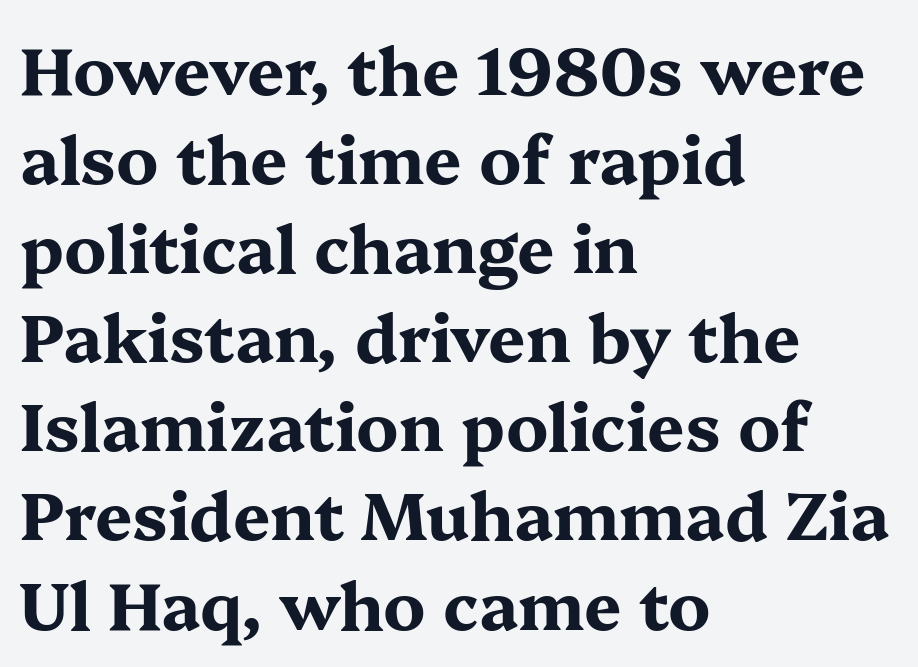
Letters rest on an invisible, unmarked baseline. Nobody touched the tracking dial on this one. Stroke terminals: seriffed. A normal amount of white space separates one row of letters from the next. Varying glyph widths throughout — classic text-font behaviour. Compared with an ordinary text face, these strokes are far heavier — a full bold.
